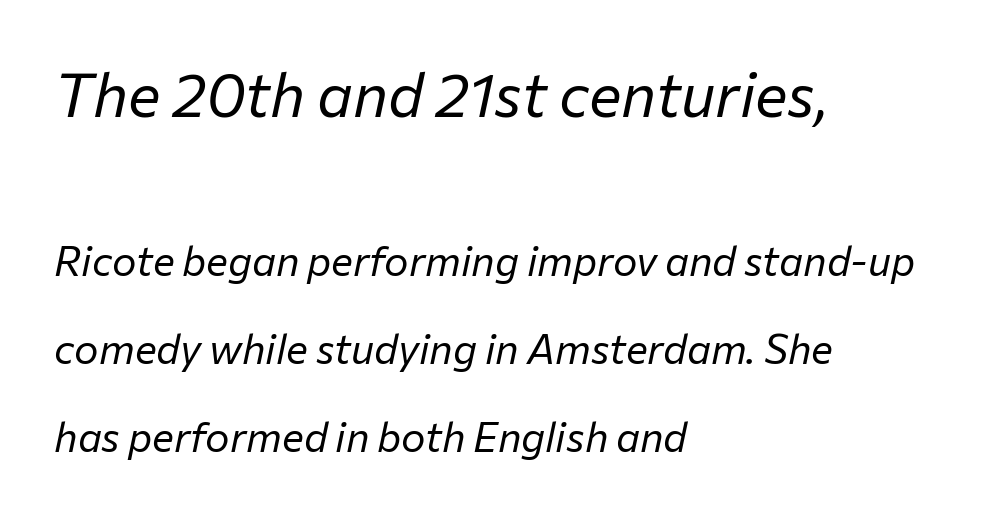
Quick note: interline space is abundant. The lines are quadded left. Unmarked baselines from the first word to the last. The rendering uses natural spacing where letterforms have individual widths. It's the slanting kind of type.
